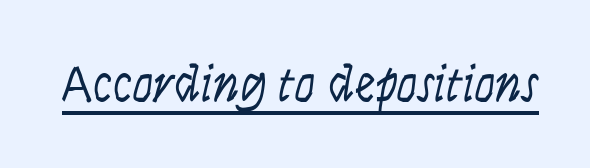
The letters advance in unequal steps, a hallmark of proportional type. Words appear dense and cohesive because spacing is normal. This is not heavy type; no bold has been used. Has an underline been added? It has.
